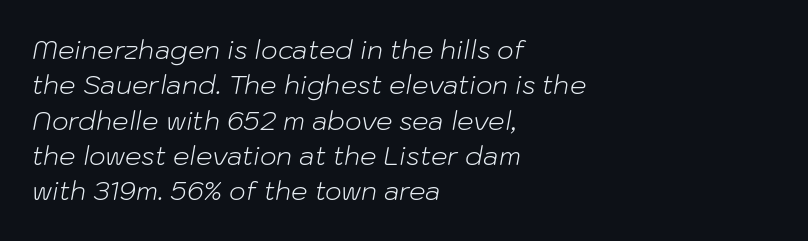
Q: Is the text bold? A: No.
Q: Is the text italic (slanted)? A: Yes, it leans right by about 10 degrees.
Q: Is the text underlined? A: No.
Q: How is the paragraph aligned? A: Left-aligned.
Q: Is the spacing between letters normal or unusually wide? A: Normal.
Q: Is the spacing between lines tight, normal or loose? A: Normal.
